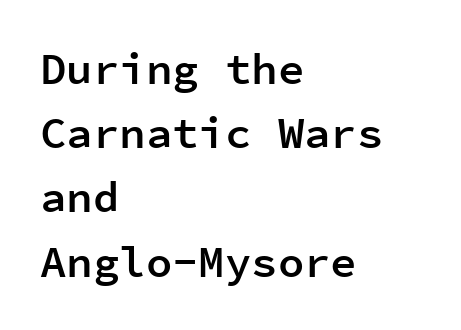
{"serif": "no", "italic": "no", "bold": "semi", "weight": "semibold", "width": "normal", "stroke_contrast": "low", "x_height": "medium", "monospaced": "yes", "underline": "no", "align": "left", "line_spacing": "normal", "line_spacing_ratio": 1.46, "letter_spacing": "normal", "letter_spacing_em": 0.0, "glyph_px": 44}
